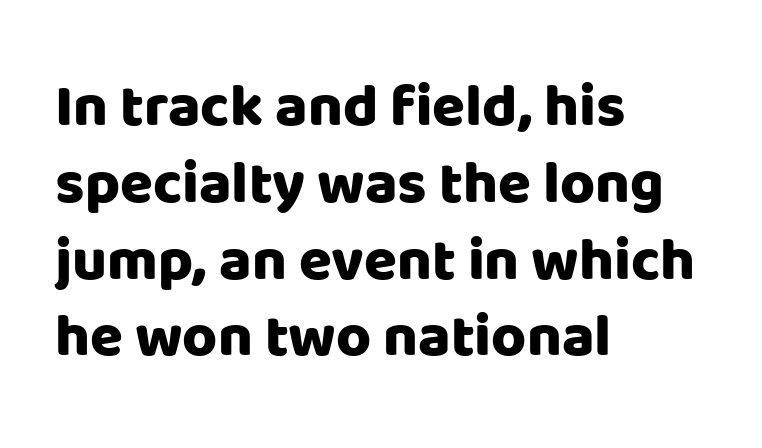
{"serif": "no", "italic": "no", "bold": "yes", "weight": "heavy", "width": "normal", "stroke_contrast": "low", "x_height": "large", "monospaced": "no", "underline": "no", "align": "left", "line_spacing": "normal", "line_spacing_ratio": 1.28, "letter_spacing": "normal", "letter_spacing_em": 0.0, "glyph_px": 60}
